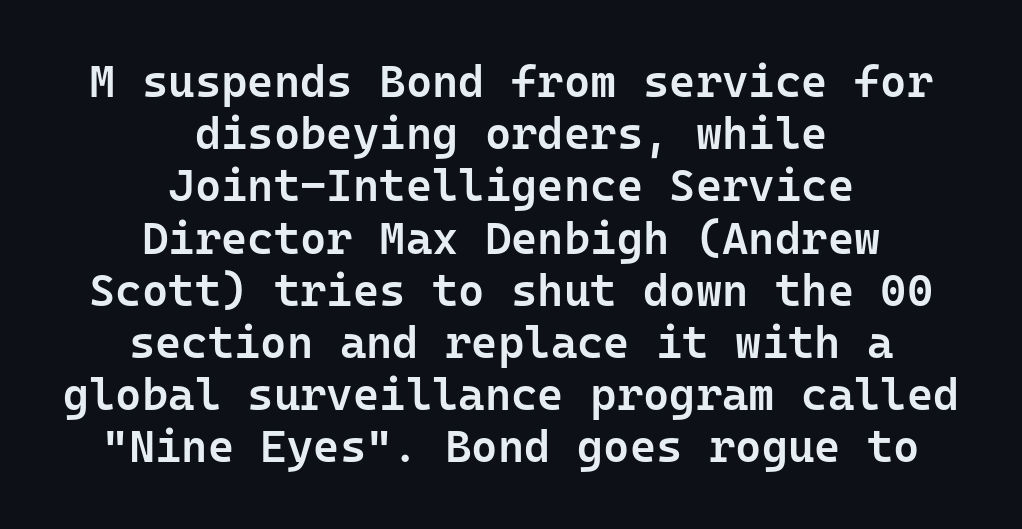
{"serif": "no", "italic": "no", "bold": "semi", "weight": "semibold", "width": "normal", "stroke_contrast": "low", "x_height": "medium", "monospaced": "yes", "underline": "no", "align": "center", "line_spacing_ratio": 1.16, "letter_spacing": "normal", "letter_spacing_em": 0.0, "glyph_px": 45}
